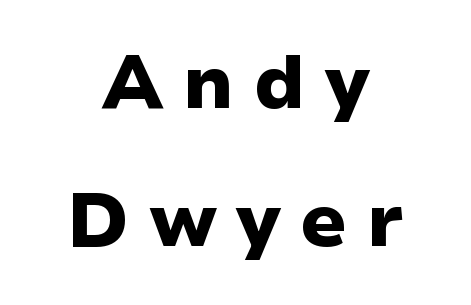
{"serif": "no", "italic": "no", "bold": "yes", "weight": "heavy", "width": "normal", "stroke_contrast": "low", "x_height": "medium", "monospaced": "no", "underline": "no", "align": "center", "line_spacing_ratio": 1.82, "letter_spacing": "wide", "letter_spacing_em": 0.27, "glyph_px": 76}
